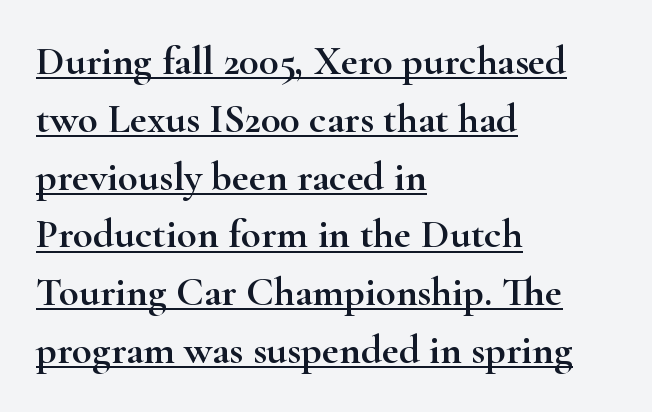
The image shows 41 px wide serif type, upright; set left-aligned, normal line spacing (1.41x), normal letter spacing, underlined; high stroke contrast and a small x-height.
